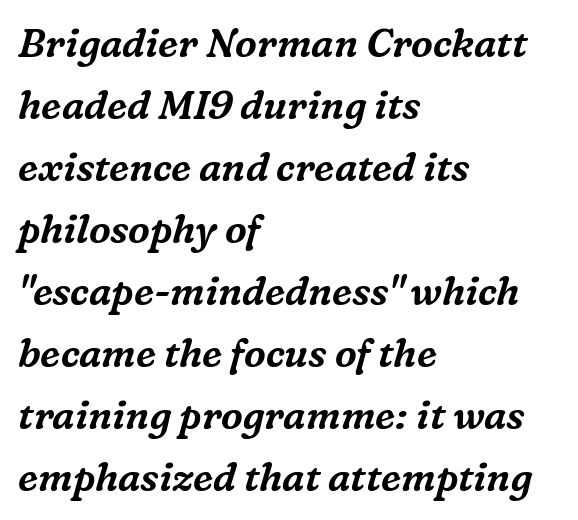
The image shows 39 px serif type, italic (leaning right); set left-aligned, normal line spacing (1.59x), normal letter spacing, not underlined; medium stroke contrast and a medium x-height.
